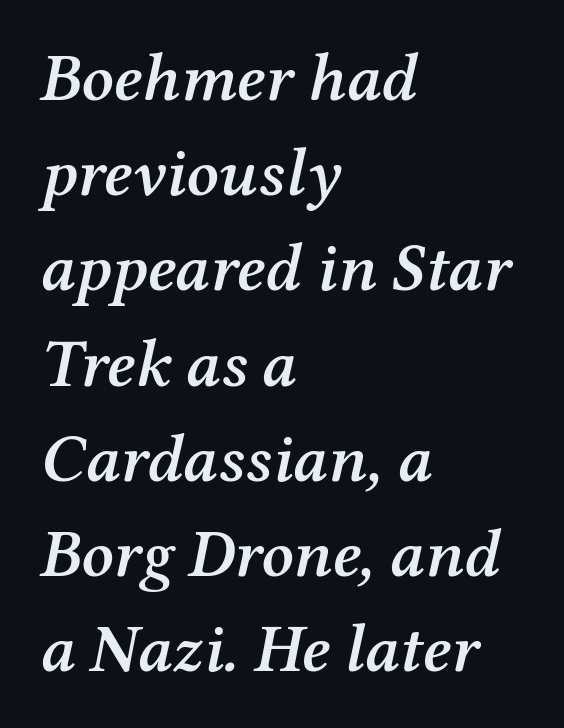
The image shows 68 px semibold serif type, italic (leaning right); set left-aligned, normal line spacing (1.4x), normal letter spacing, not underlined; medium stroke contrast and a medium x-height.
